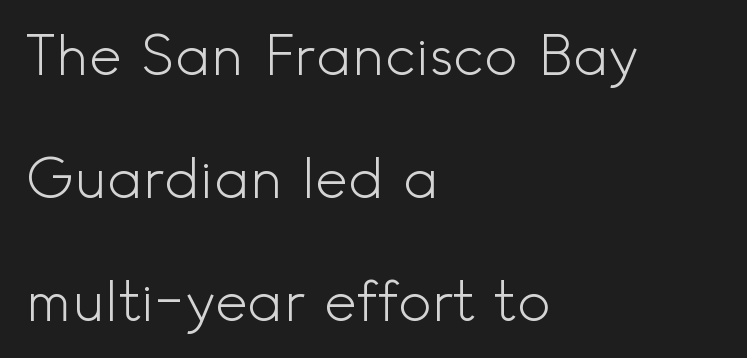
{"serif": "no", "italic": "no", "bold": "no", "weight": "light", "width": "normal", "x_height": "small", "monospaced": "no", "underline": "no", "align": "left", "line_spacing": "loose", "line_spacing_ratio": 2.2, "letter_spacing": "normal", "letter_spacing_em": 0.0, "glyph_px": 56}
